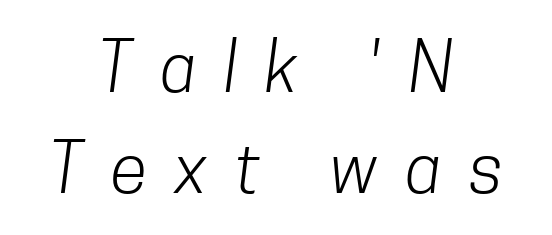
Q: Is the text bold? A: No.
Q: Is the typeface a serif or a sans-serif typeface? A: Sans-serif.
Q: Is the text underlined? A: No.
Q: How is the paragraph aligned? A: Centered.
Q: Is the spacing between letters normal or unusually wide? A: Unusually wide.
Q: Is the spacing between lines tight, normal or loose? A: Normal.
Q: Width (condensed, normal, or wide)? A: Condensed.
Q: Stroke contrast? A: Low.
Q: x-height? A: Medium.
Q: Monospaced? A: No.
